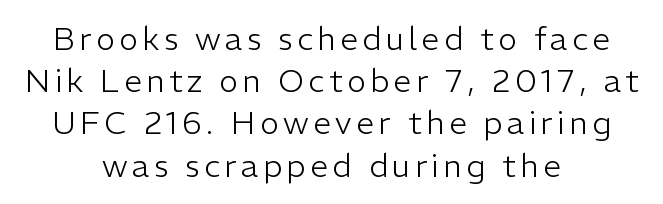
The image shows 32 px light sans-serif type, upright; set centered, normal line spacing (1.32x), not underlined; low stroke contrast and a medium x-height.
